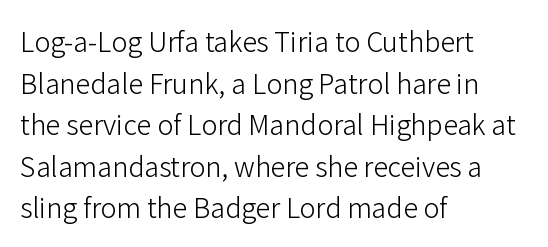
The image shows 27 px text type, upright; set left-aligned, normal line spacing (1.54x), normal letter spacing, not underlined.
